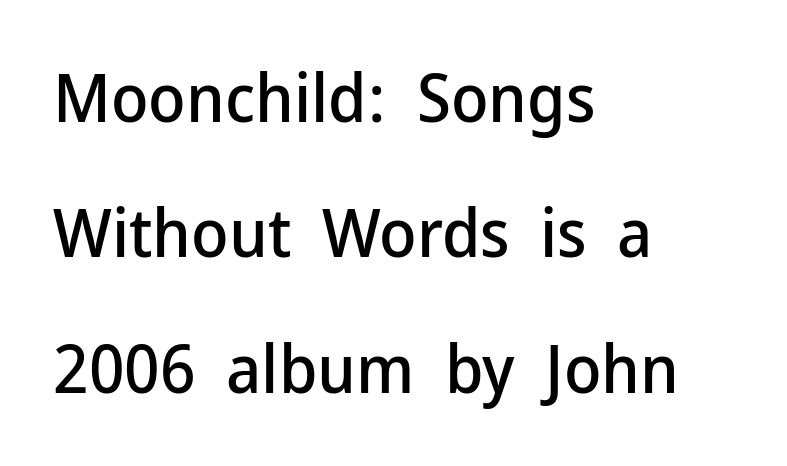
Q: Is the text italic (slanted)? A: No, it is upright.
Q: Is the typeface a serif or a sans-serif typeface? A: Sans-serif.
Q: Is the text underlined? A: No.
Q: How is the paragraph aligned? A: Left-aligned.
Q: Is the spacing between letters normal or unusually wide? A: Normal.
Q: Is the spacing between lines tight, normal or loose? A: Loose.
Q: Width (condensed, normal, or wide)? A: Normal.
Q: Stroke contrast? A: Low.
Q: x-height? A: Medium.
Q: Monospaced? A: No.
